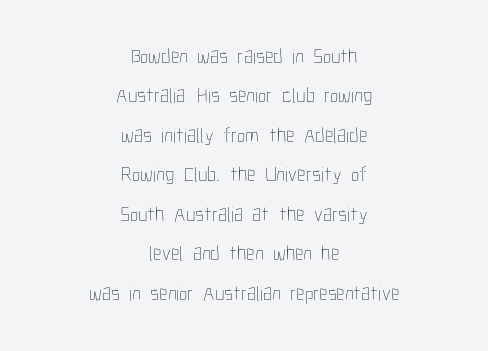
{"italic": "no", "bold": "no", "underline": "no", "align": "center", "line_spacing_ratio": 1.88, "letter_spacing": "normal", "letter_spacing_em": 0.0, "glyph_px": 21}
